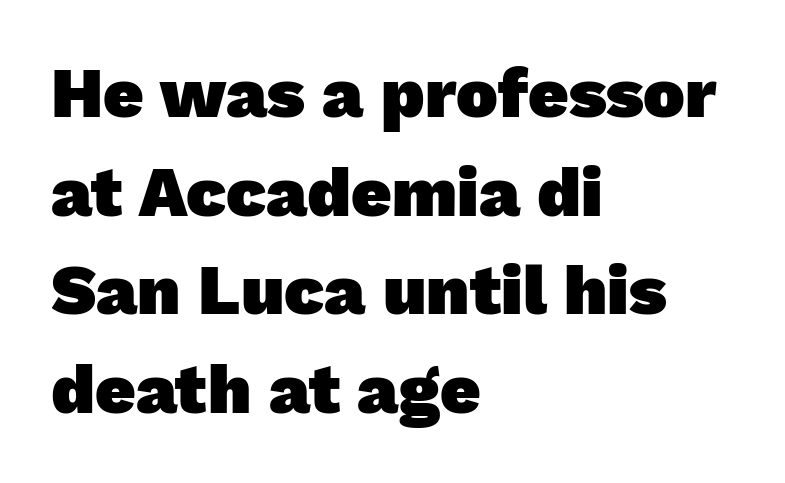
Regular leading. This rendering employs a face without finishing strokes, i.e., a sans-serif. This sample uses plain, unmodified letter spacing. Letters rest on an invisible, unmarked baseline. Think of a printed novel: that variable character pitch is what you see here.
